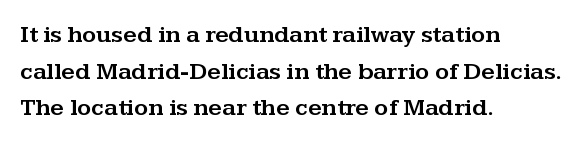
Unlike italic type, these characters show no tilt at all. Glyph-to-glyph distance matches everyday printed text. The line-height multiplier appears to be the usual default. The rag falls on the right side of this text block.
